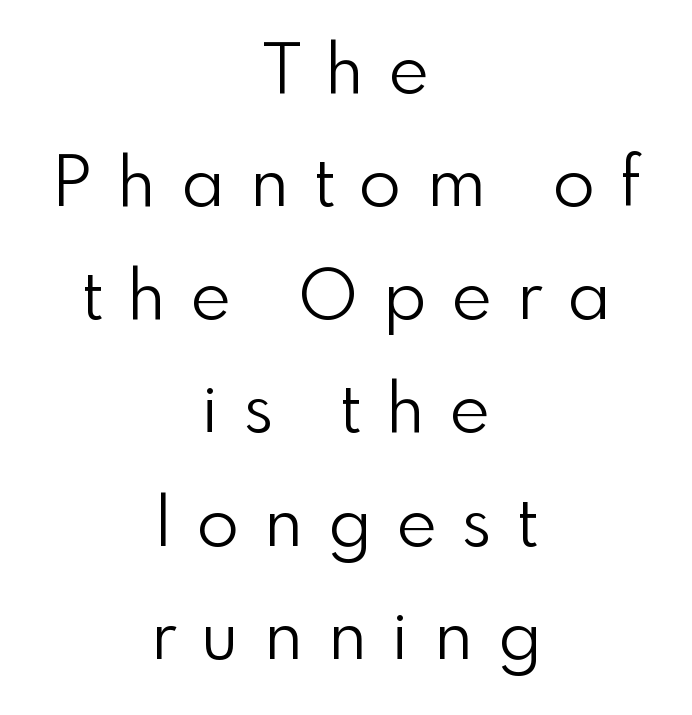
The image shows 69 px light sans-serif type, upright; set centered, normal line spacing (1.64x), unusually wide letter spacing (+0.37 em), not underlined; a small x-height.
